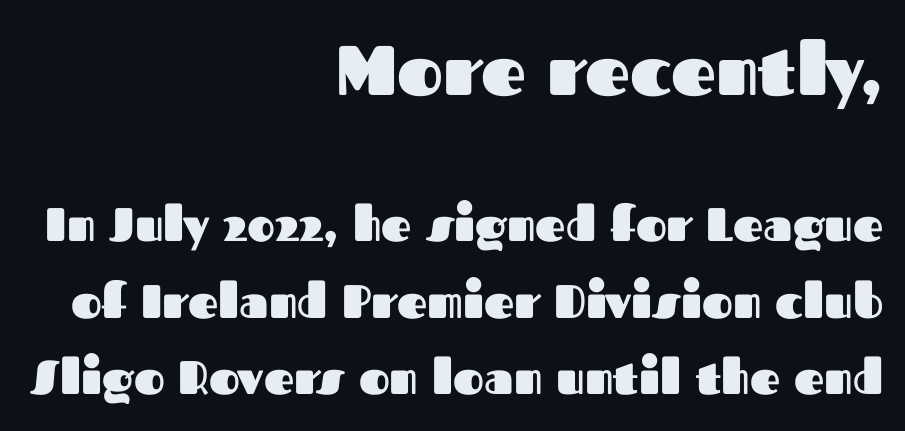
{"serif": "no", "italic": "no", "bold": "yes", "weight": "heavy", "width": "normal", "stroke_contrast": "medium", "x_height": "medium", "monospaced": "no", "underline": "no", "align": "right", "line_spacing": "normal", "line_spacing_ratio": 1.63, "letter_spacing": "normal", "letter_spacing_em": 0.0, "larger_block": "first", "size_ratio": 1.49, "glyph_px": 70}
